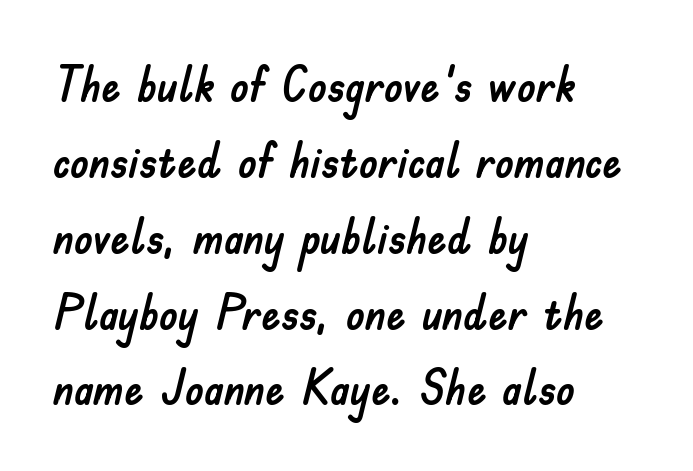
Compared with typical paragraphs, the rows here are spaced about the same. Note: no serifs on the glyphs. The letterforms sit shoulder to shoulder at normal distance. Here the designer chose a conventional face with non-uniform glyph widths. If you drew a ruler down the left edge, every line would touch it.
